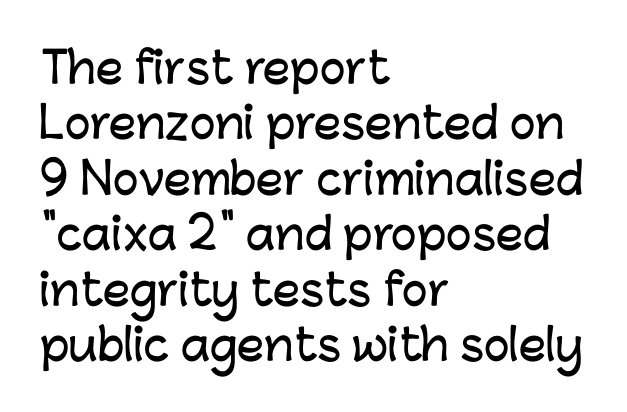
Q: Is the text italic (slanted)? A: No, it is upright.
Q: Is the typeface a serif or a sans-serif typeface? A: Sans-serif.
Q: Is the text underlined? A: No.
Q: How is the paragraph aligned? A: Left-aligned.
Q: Is the spacing between letters normal or unusually wide? A: Normal.
Q: Is the spacing between lines tight, normal or loose? A: Normal.
Q: Width (condensed, normal, or wide)? A: Normal.
Q: Stroke contrast? A: Low.
Q: x-height? A: Medium.
Q: Monospaced? A: No.
